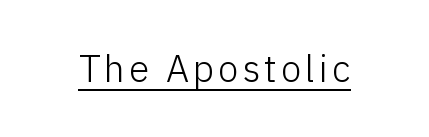
{"serif": "no", "italic": "no", "bold": "no", "weight": "light", "width": "normal", "stroke_contrast": "low", "x_height": "medium", "monospaced": "no", "underline": "yes", "glyph_px": 37}
